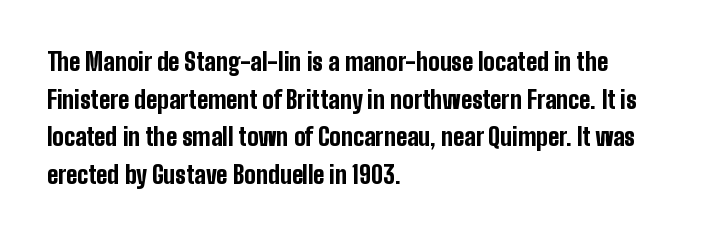
Heavy, bold letterforms. Quick note: underline off. The space between consecutive lines is moderate. This is roman type, the default non-slanted kind. The compositor pushed each line to the left boundary.
